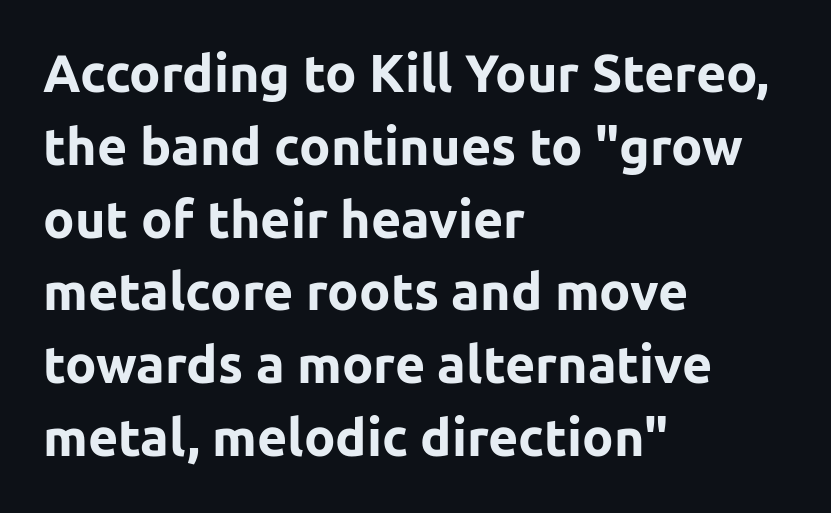
All the whitespace from short lines collects on the right. A typesetter would call this proportional, since set widths differ per character. Is there much room between lines? A standard amount, neither cramped nor airy. Compared with typical body copy, the letter spacing here is the same. Every stem runs plumb, perpendicular to the baseline. These lines carry a lot of weight — the face is fully bold.
